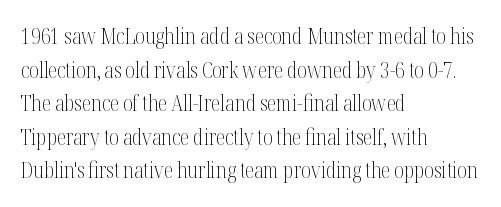
The font's upright variant was chosen for this text. Does the leading feel generous? No, just average. Letters rest on an invisible, unmarked baseline. Heft: none added — not bold. Typeset ragged right — the left edge is the straight one.
